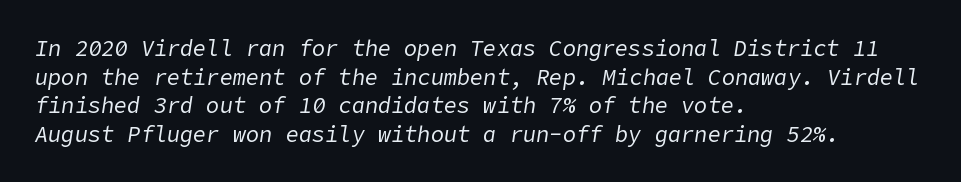
Emphasis-style slanted type is in use. Leftover space on each line is placed entirely after the last word. Evenly set lines give the paragraph a standard silhouette. The passage shown has conventional tracking throughout. Only glyphs here, with clear space below each row.
